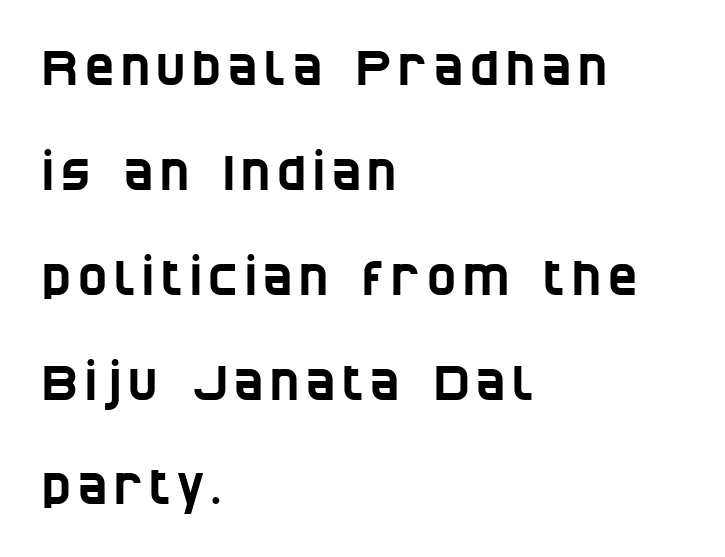
{"serif": "no", "width": "condensed", "stroke_contrast": "low", "x_height": "large", "monospaced": "no", "underline": "no", "align": "left", "line_spacing": "loose", "line_spacing_ratio": 2.14, "glyph_px": 49}
